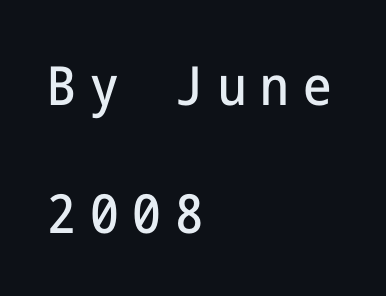
The image shows 54 px condensed sans-serif type, upright; set left-aligned, loose line spacing (2.37x), unusually wide letter spacing (+0.26 em), not underlined; low stroke contrast and a medium x-height.
